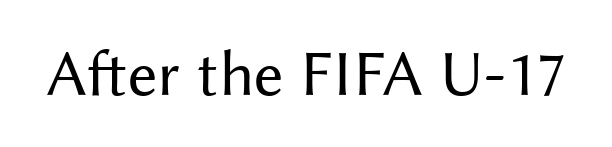
The image shows 65 px regular-weight sans-serif type, upright; set normal letter spacing, not underlined; medium stroke contrast and a medium x-height.
